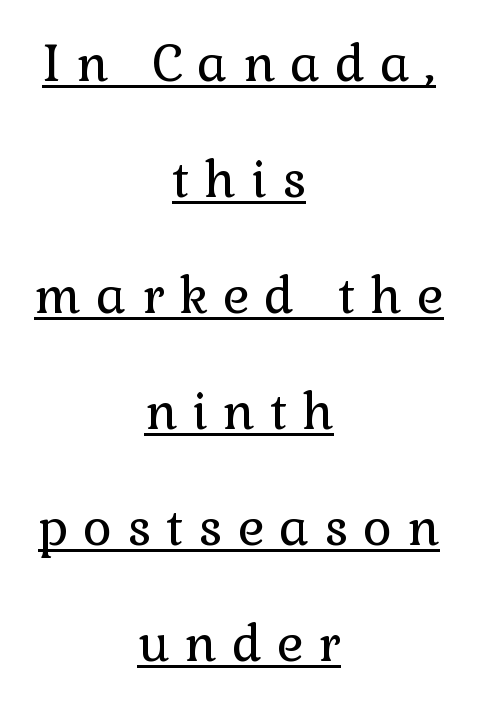
Q: Is the text bold? A: No.
Q: Is the text italic (slanted)? A: No, it is upright.
Q: Is the typeface a serif or a sans-serif typeface? A: Serif.
Q: Is the text underlined? A: Yes.
Q: How is the paragraph aligned? A: Centered.
Q: Is the spacing between letters normal or unusually wide? A: Unusually wide.
Q: Is the spacing between lines tight, normal or loose? A: Loose.
Q: Width (condensed, normal, or wide)? A: Normal.
Q: Stroke contrast? A: Low.
Q: x-height? A: Medium.
Q: Monospaced? A: No.
